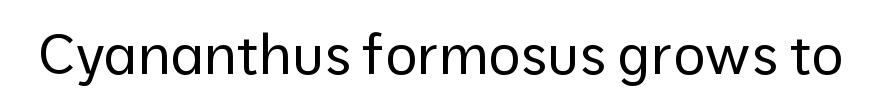
{"serif": "no", "italic": "no", "bold": "no", "weight": "regular", "width": "normal", "stroke_contrast": "low", "x_height": "medium", "monospaced": "no", "underline": "no", "letter_spacing": "normal", "letter_spacing_em": 0.0, "glyph_px": 55}
